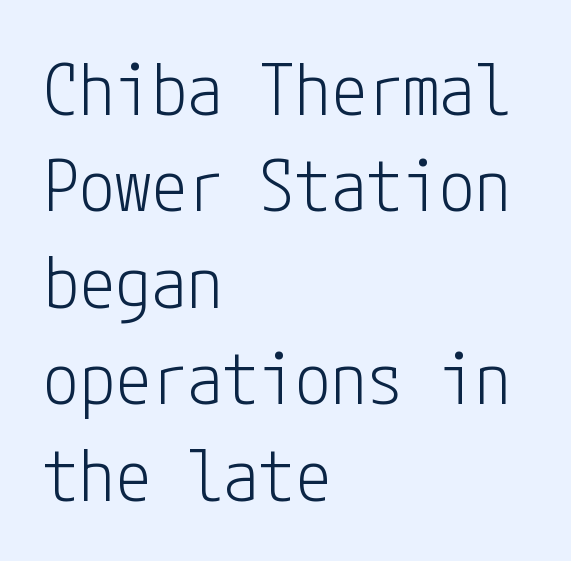
Check the space under the baseline: it is left empty. Layout note: lines flush left. The cut favours lightness, reaching ordinary text weight at its darkest. The horizontal fit of the characters is conventional and even. The glyphs in this specimen are sans serif. Horizontal bands of white between lines are of average thickness.
